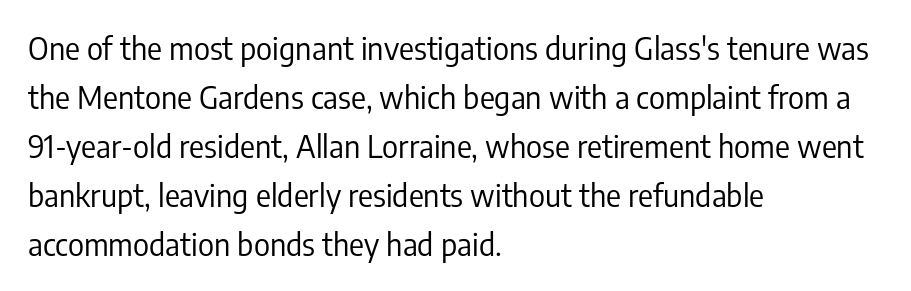
{"serif": "no", "italic": "no", "bold": "no", "weight": "regular", "width": "condensed", "stroke_contrast": "low", "x_height": "medium", "monospaced": "no", "underline": "no", "align": "left", "line_spacing": "normal", "line_spacing_ratio": 1.58, "letter_spacing": "normal", "letter_spacing_em": 0.0, "glyph_px": 31}
